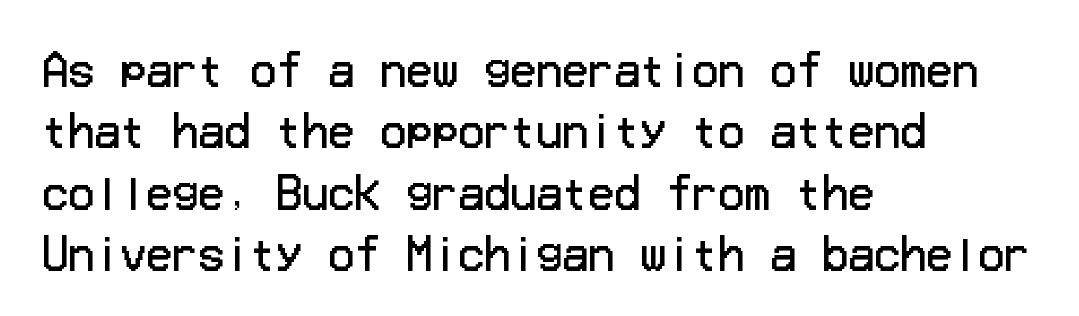
The image shows 43 px regular-weight sans-serif type, upright; set left-aligned, normal line spacing (1.43x), normal letter spacing, not underlined; low stroke contrast and a medium x-height.
